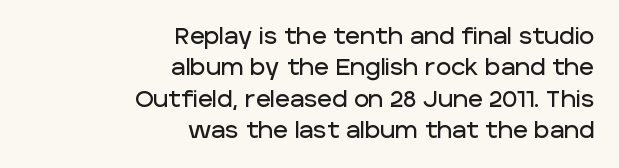
Students, observe: this is what conventionally led text looks like. The rag falls on the left side of this text block. The words here are not underlined. Every character sits straight up, as roman type does. There is no visible air inserted between adjacent glyphs.
